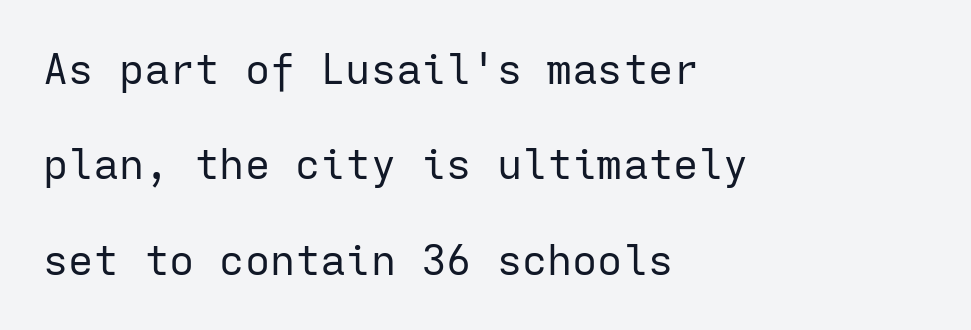
{"serif": "no", "italic": "no", "bold": "no", "weight": "regular", "width": "normal", "stroke_contrast": "low", "x_height": "medium", "monospaced": "yes", "underline": "no", "align": "left", "line_spacing": "loose", "line_spacing_ratio": 2.27, "letter_spacing": "normal", "letter_spacing_em": 0.0, "glyph_px": 42}
